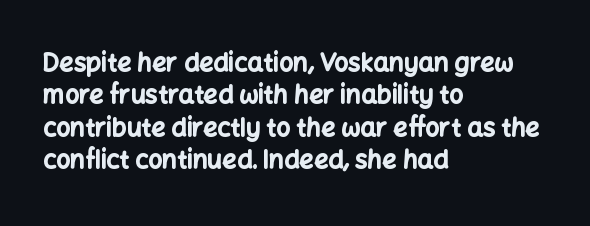
Q: Is the text bold? A: Yes.
Q: Is the text italic (slanted)? A: No, it is upright.
Q: Is the text underlined? A: No.
Q: How is the paragraph aligned? A: Left-aligned.
Q: Is the spacing between letters normal or unusually wide? A: Normal.
Q: Is the spacing between lines tight, normal or loose? A: Normal.
